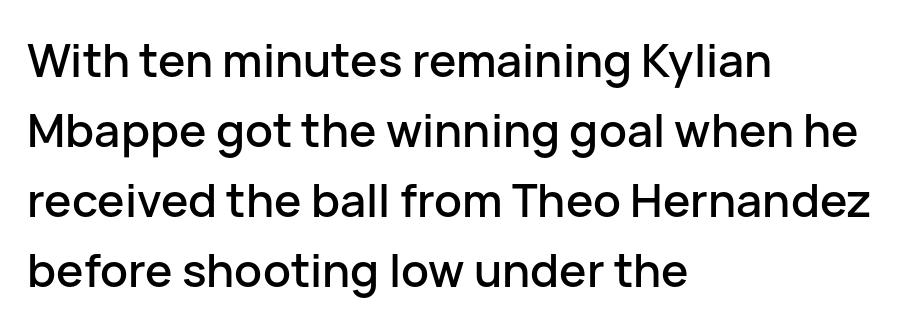
Students, observe: this is what conventionally led text looks like. Proportional: the letters do not fall into vertical columns. Plain, unruled lines of type. A classic flush-left, rag-right setting is used for this passage. The face used here is a sans, in the tradition of grotesques and geometrics.
